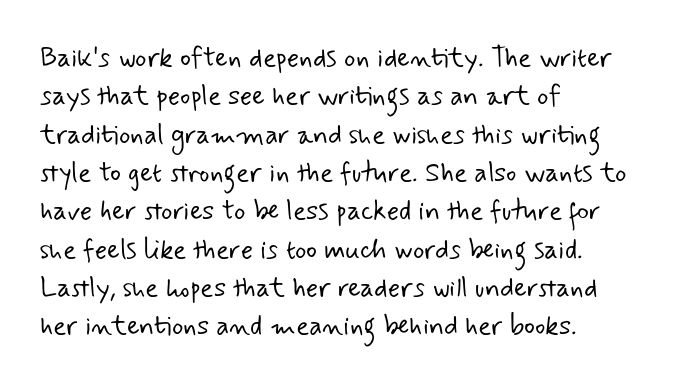
The image shows 27 px text type; set left-aligned, normal line spacing (1.42x), normal letter spacing, not underlined.
